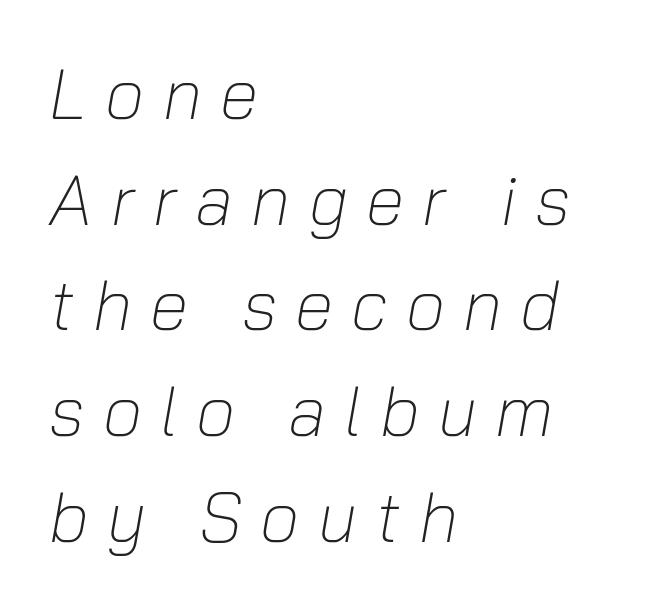
Q: Is the text bold? A: No.
Q: Is the text italic (slanted)? A: Yes, it leans right by about 10 degrees.
Q: Is the text underlined? A: No.
Q: How is the paragraph aligned? A: Left-aligned.
Q: Is the spacing between letters normal or unusually wide? A: Unusually wide.
Q: Is the spacing between lines tight, normal or loose? A: Normal.
Q: Width (condensed, normal, or wide)? A: Normal.
Q: Stroke contrast? A: Low.
Q: x-height? A: Medium.
Q: Monospaced? A: No.
